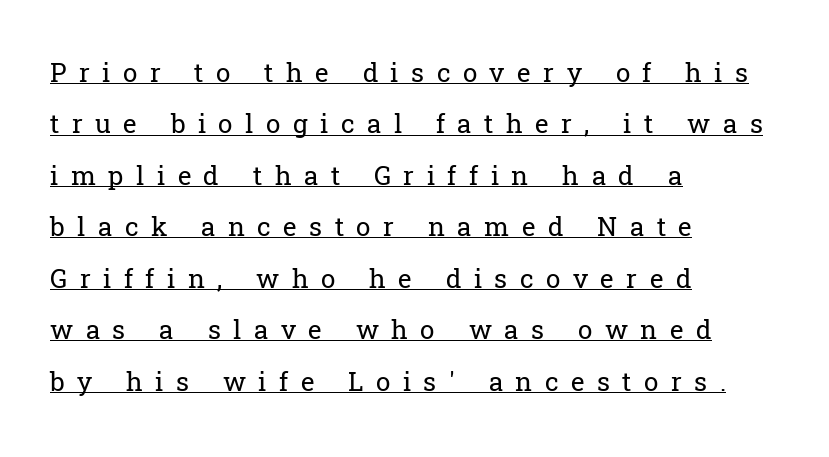
{"italic": "no", "bold": "no", "underline": "yes", "align": "left", "line_spacing": "loose", "line_spacing_ratio": 1.98, "letter_spacing": "wide", "letter_spacing_em": 0.48, "glyph_px": 26}
